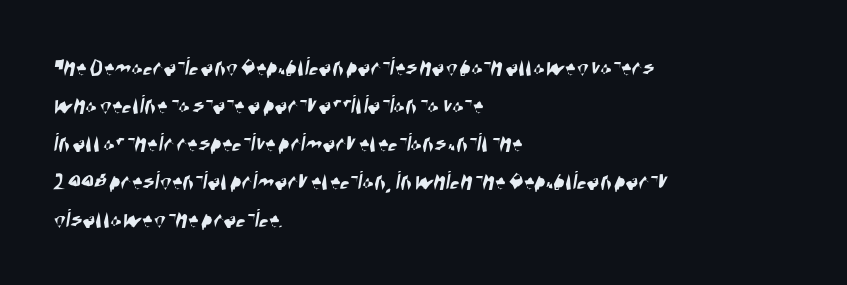
Glyph-to-glyph distance matches everyday printed text. Vertically, the passage feels balanced, rows spaced as you'd expect. Lines of text with bare space underneath. Is the block centered? No — it sits flush against the left margin.
